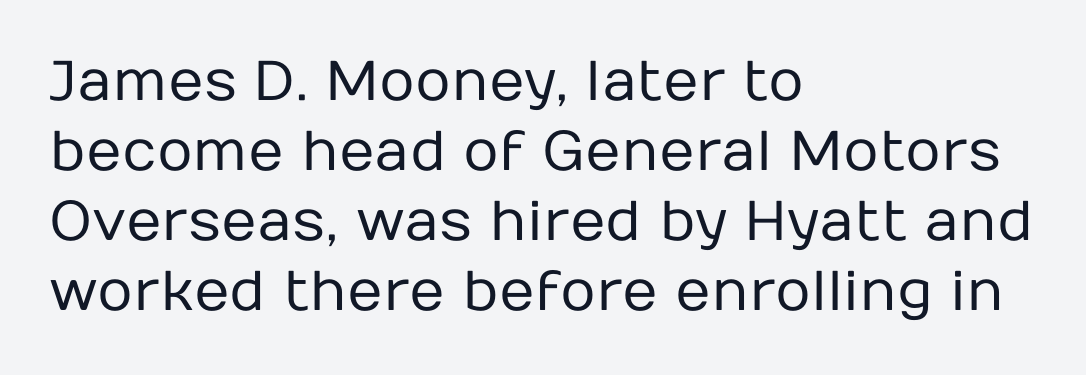
Q: Is the text bold? A: No.
Q: Is the text italic (slanted)? A: No, it is upright.
Q: Is the typeface a serif or a sans-serif typeface? A: Sans-serif.
Q: Is the text underlined? A: No.
Q: How is the paragraph aligned? A: Left-aligned.
Q: Is the spacing between letters normal or unusually wide? A: Normal.
Q: Is the spacing between lines tight, normal or loose? A: Normal.
Q: Width (condensed, normal, or wide)? A: Normal.
Q: Stroke contrast? A: Low.
Q: x-height? A: Medium.
Q: Monospaced? A: No.
